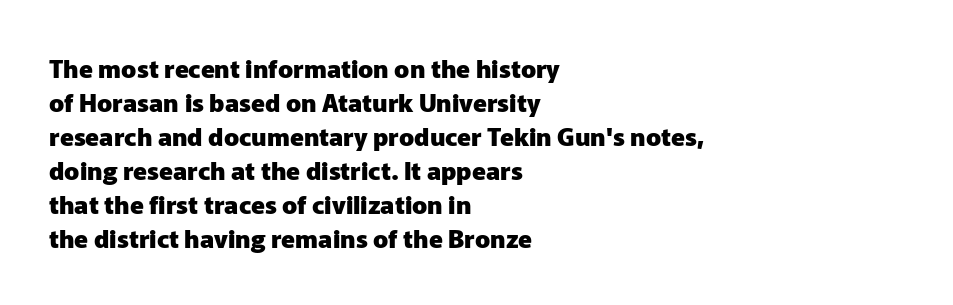
Q: Is the text bold? A: Yes.
Q: Is the text italic (slanted)? A: No, it is upright.
Q: Is the text underlined? A: No.
Q: How is the paragraph aligned? A: Left-aligned.
Q: Is the spacing between letters normal or unusually wide? A: Normal.
Q: Is the spacing between lines tight, normal or loose? A: Normal.
